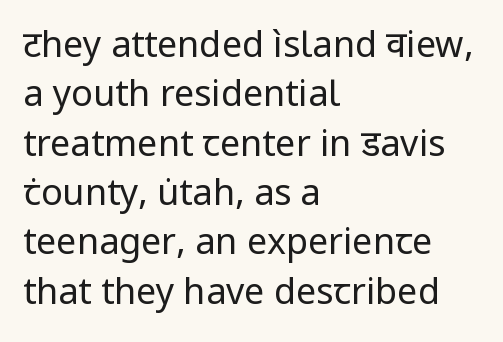
{"serif": "no", "italic": "no", "bold": "no", "weight": "regular", "width": "normal", "stroke_contrast": "low", "x_height": "medium", "monospaced": "no", "underline": "no", "align": "left", "line_spacing": "normal", "line_spacing_ratio": 1.37, "letter_spacing": "normal", "letter_spacing_em": 0.0, "glyph_px": 36}
